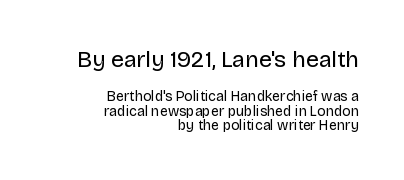
Q: Is the text bold? A: No.
Q: Is the text italic (slanted)? A: No, it is upright.
Q: Is the text underlined? A: No.
Q: How is the paragraph aligned? A: Right-aligned.
Q: Is the spacing between letters normal or unusually wide? A: Normal.
Q: Is the spacing between lines tight, normal or loose? A: Tight.
Q: Which block of text is set in a larger size, the first (top) or the second (bottom)? A: The first (top) one.
